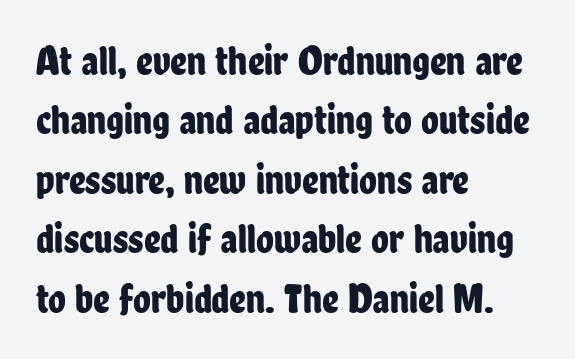
If you drew a ruler down the left edge, every line would touch it. Posture: straight, roman, zero tilt. Baseline-to-baseline distance is the conventional proportion of letter height. The characters display no serif detailing; their extremities are plain. The letters advance in unequal steps, a hallmark of proportional type. A bare baseline throughout the passage.
